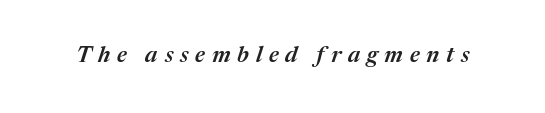
Looking at the ascenders, they clearly lean. Plain, unruled lines of type. The horizontal fit of the characters is loose and conspicuously gappy. This is the in-between weight designers call semibold or demi.
